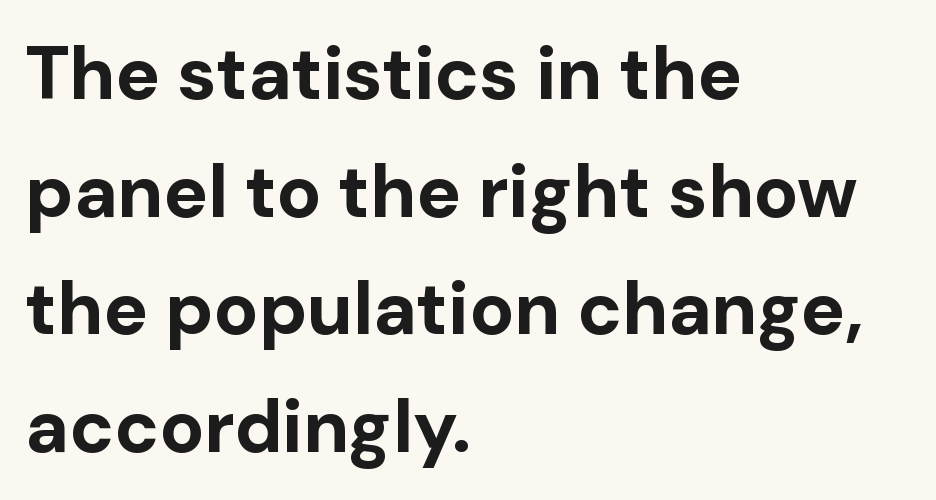
Every row of glyphs begins at an identical x-position on the left. Heavy-handed strokes throughout: this text is bold. Between one letter and the next there's only the usual sliver of space. I'd call this a sans setting — the letters go barefoot. When letters stand straight like this, we call the style roman or upright.
